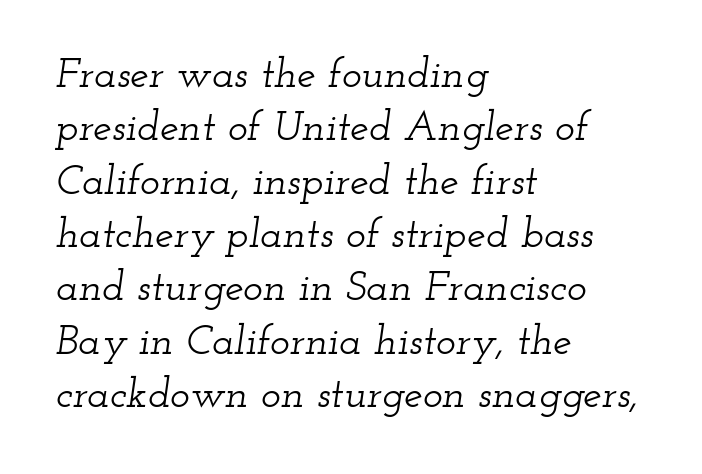
{"serif": "yes", "italic": "yes", "lean": "right", "slant_degrees": 12, "width": "wide", "stroke_contrast": "low", "x_height": "small", "monospaced": "no", "underline": "no", "align": "left", "line_spacing": "normal", "line_spacing_ratio": 1.27, "letter_spacing": "normal", "letter_spacing_em": 0.0, "glyph_px": 42}
